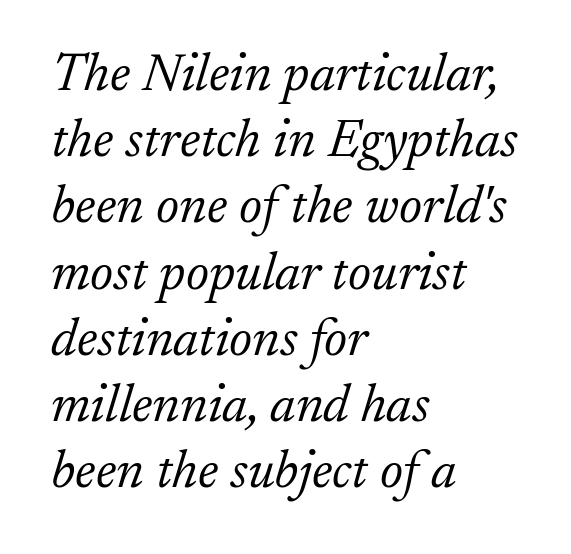
{"serif": "yes", "italic": "yes", "lean": "right", "slant_degrees": 17, "bold": "no", "weight": "light", "width": "normal", "stroke_contrast": "low", "x_height": "small", "monospaced": "no", "underline": "no", "align": "left", "line_spacing": "normal", "line_spacing_ratio": 1.25, "letter_spacing": "normal", "letter_spacing_em": 0.0, "glyph_px": 53}
